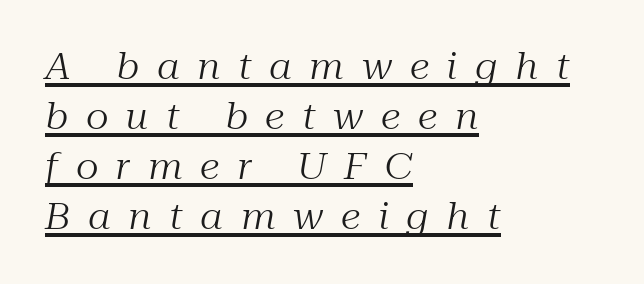
The image shows 36 px regular-weight serif type, italic (leaning right); set left-aligned, normal line spacing (1.39x), unusually wide letter spacing (+0.49 em), underlined; medium stroke contrast and a medium x-height.
